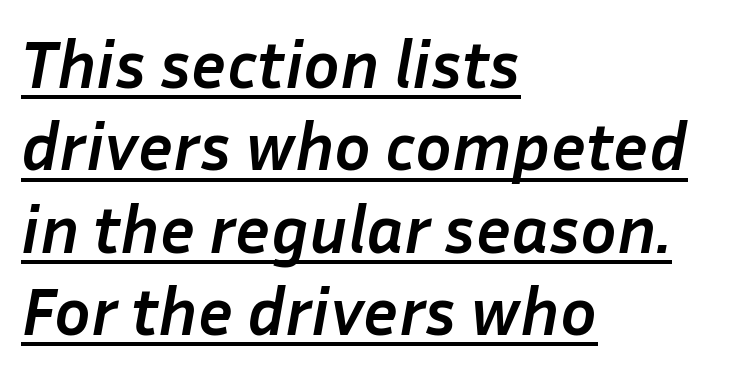
The image shows 68 px semibold type, italic (leaning right); set left-aligned, line spacing 1.21x, normal letter spacing, underlined; low stroke contrast and a medium x-height.
